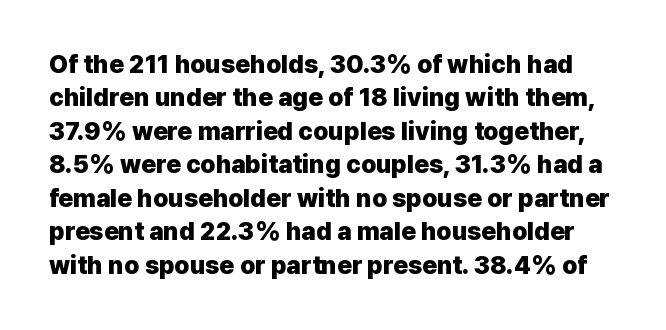
Q: Is the text bold? A: Yes.
Q: Is the text italic (slanted)? A: No, it is upright.
Q: Is the text underlined? A: No.
Q: Is the spacing between letters normal or unusually wide? A: Normal.
Q: Is the spacing between lines tight, normal or loose? A: Normal.
